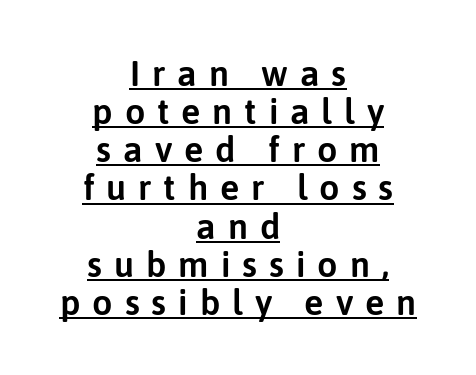
Rendered with straight, roman letterforms. Leading is clearly below the norm, producing a dense column. The face used here is a sans, in the tradition of grotesques and geometrics. Think of a printed novel: that variable character pitch is what you see here.
